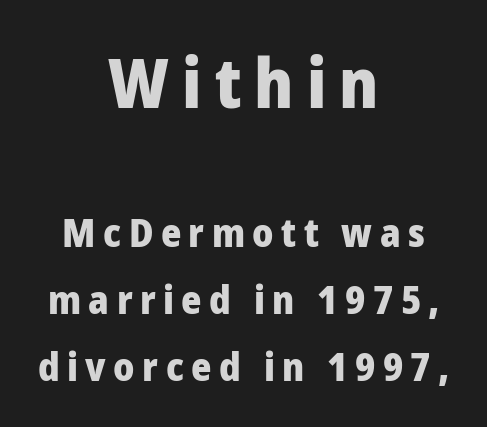
The image shows 69 px heavy sans-serif type, upright; set centered, line spacing 1.72x, not underlined; the first (top) block is 1.77x larger; low stroke contrast and a medium x-height.
